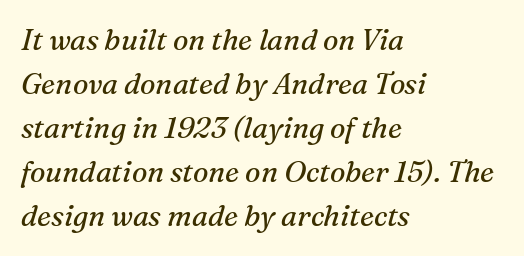
Q: Is the text bold? A: No.
Q: Is the text italic (slanted)? A: Yes, it leans right by about 16 degrees.
Q: Is the typeface a serif or a sans-serif typeface? A: Serif.
Q: Is the text underlined? A: No.
Q: How is the paragraph aligned? A: Left-aligned.
Q: Is the spacing between letters normal or unusually wide? A: Normal.
Q: Is the spacing between lines tight, normal or loose? A: Normal.
Q: Width (condensed, normal, or wide)? A: Normal.
Q: Stroke contrast? A: Medium.
Q: x-height? A: Medium.
Q: Monospaced? A: No.
